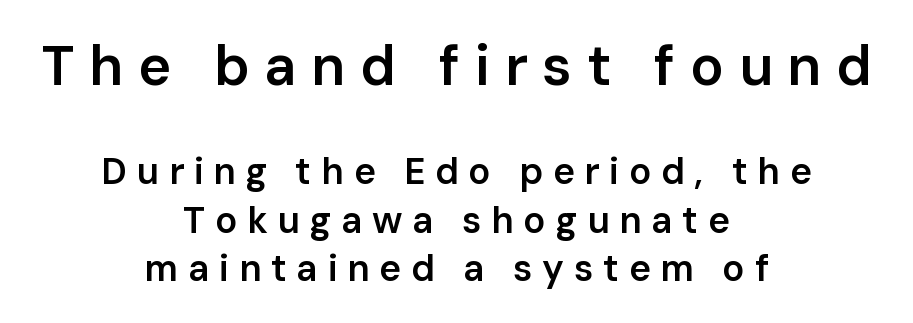
Q: Is the text bold? A: Semi-bold.
Q: Is the text italic (slanted)? A: No, it is upright.
Q: Is the typeface a serif or a sans-serif typeface? A: Sans-serif.
Q: Is the text underlined? A: No.
Q: How is the paragraph aligned? A: Centered.
Q: Is the spacing between letters normal or unusually wide? A: Unusually wide.
Q: Is the spacing between lines tight, normal or loose? A: Normal.
Q: Which block of text is set in a larger size, the first (top) or the second (bottom)? A: The first (top) one.
Q: Width (condensed, normal, or wide)? A: Normal.
Q: Stroke contrast? A: Low.
Q: x-height? A: Medium.
Q: Monospaced? A: No.
